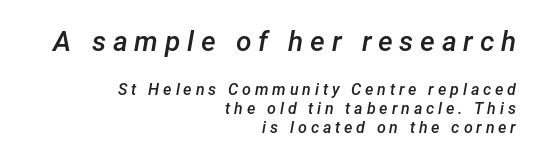
{"italic": "yes", "lean": "right", "slant_degrees": 12, "bold": "semi", "weight": "semibold", "width": "normal", "stroke_contrast": "low", "x_height": "medium", "monospaced": "no", "underline": "no", "align": "right", "line_spacing_ratio": 1.17, "letter_spacing": "wide", "letter_spacing_em": 0.24, "larger_block": "first", "size_ratio": 1.75, "glyph_px": 28}
